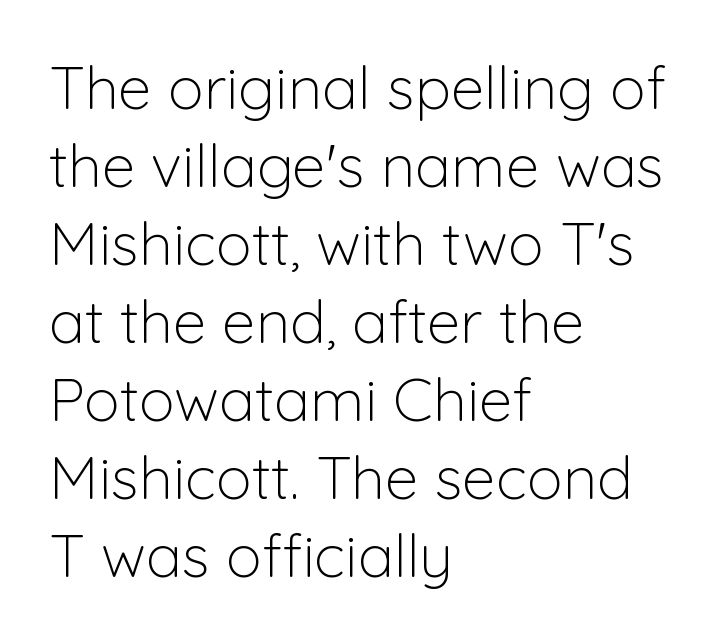
The image shows 60 px light sans-serif type, upright; set left-aligned, normal line spacing (1.3x), normal letter spacing, not underlined; low stroke contrast and a medium x-height.
